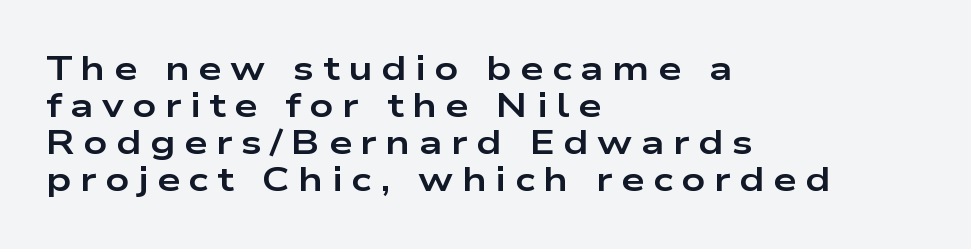
{"serif": "no", "italic": "no", "bold": "yes", "weight": "bold", "width": "wide", "stroke_contrast": "low", "x_height": "medium", "monospaced": "no", "underline": "no", "align": "left", "line_spacing": "tight", "line_spacing_ratio": 1.12, "letter_spacing": "wide", "letter_spacing_em": 0.26, "glyph_px": 33}
